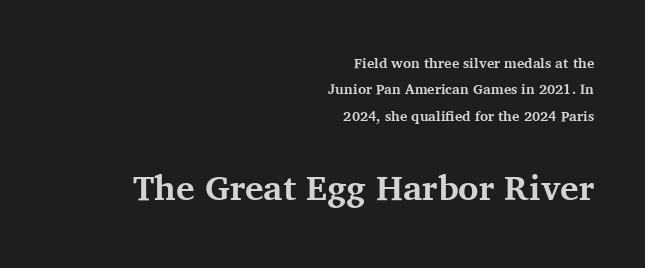
Q: Is the text bold? A: Yes.
Q: Is the text italic (slanted)? A: No, it is upright.
Q: Is the typeface a serif or a sans-serif typeface? A: Serif.
Q: Is the text underlined? A: No.
Q: How is the paragraph aligned? A: Right-aligned.
Q: Is the spacing between letters normal or unusually wide? A: Normal.
Q: Which block of text is set in a larger size, the first (top) or the second (bottom)? A: The second (bottom) one.
Q: Width (condensed, normal, or wide)? A: Normal.
Q: Stroke contrast? A: Medium.
Q: x-height? A: Medium.
Q: Monospaced? A: No.
